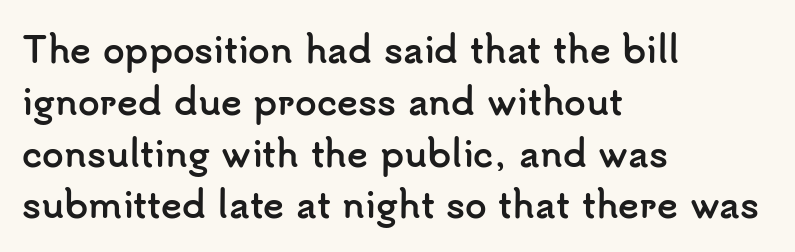
The image shows 35 px semibold sans-serif type, upright; set left-aligned, normal line spacing (1.48x), normal letter spacing, not underlined; low stroke contrast and a small x-height.
